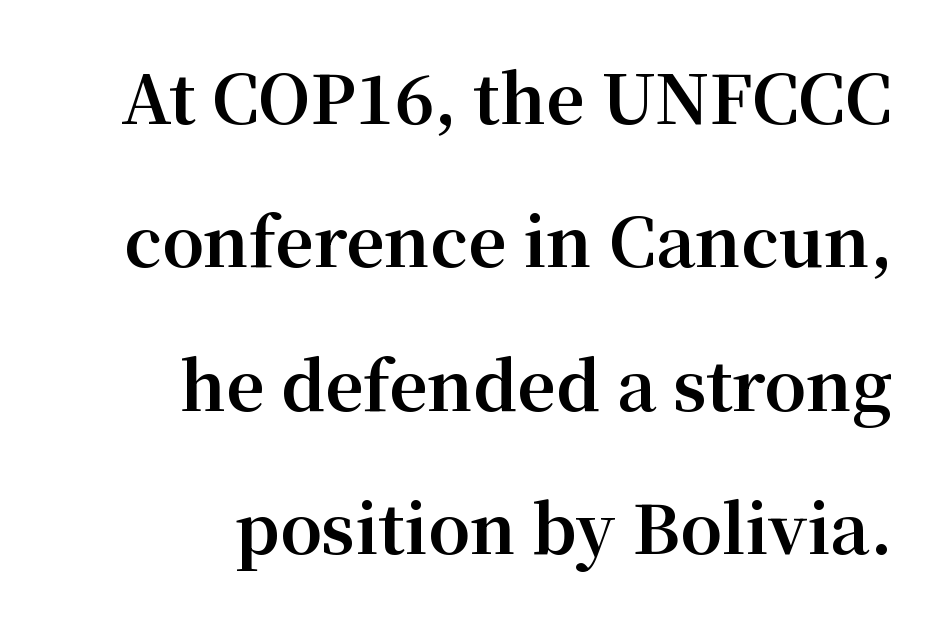
The image shows 67 px bold serif type, upright; set right-aligned, loose line spacing (2.14x), normal letter spacing, not underlined; medium stroke contrast and a medium x-height.
